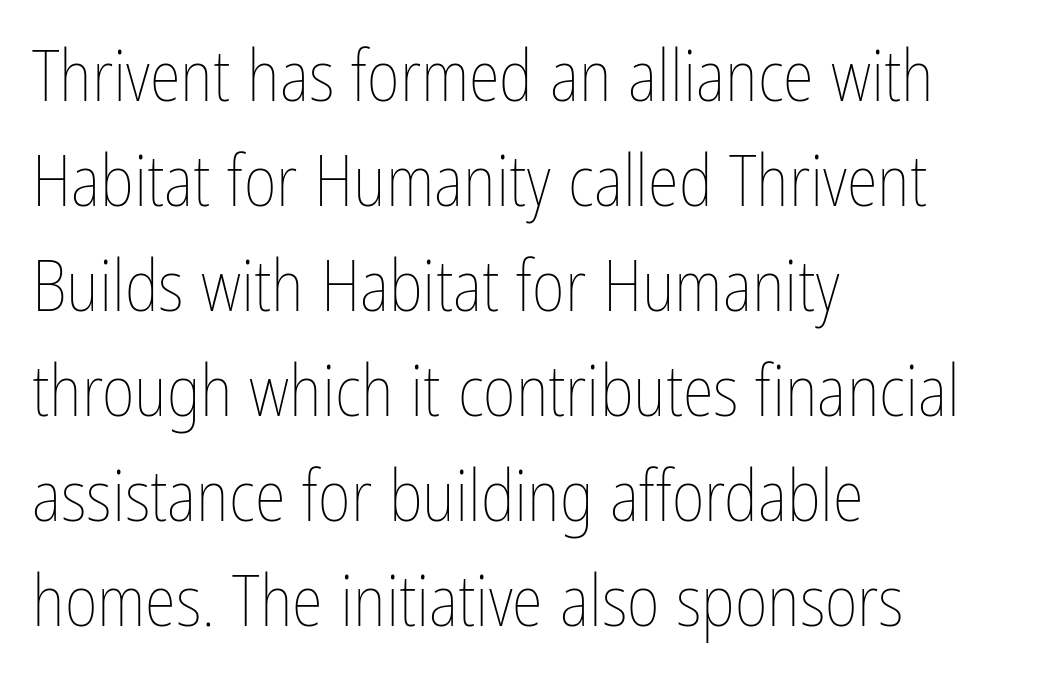
Q: Is the text bold? A: No.
Q: Is the text italic (slanted)? A: No, it is upright.
Q: Is the text underlined? A: No.
Q: How is the paragraph aligned? A: Left-aligned.
Q: Is the spacing between letters normal or unusually wide? A: Normal.
Q: Is the spacing between lines tight, normal or loose? A: Normal.
Q: Width (condensed, normal, or wide)? A: Condensed.
Q: Stroke contrast? A: Low.
Q: x-height? A: Medium.
Q: Monospaced? A: No.
